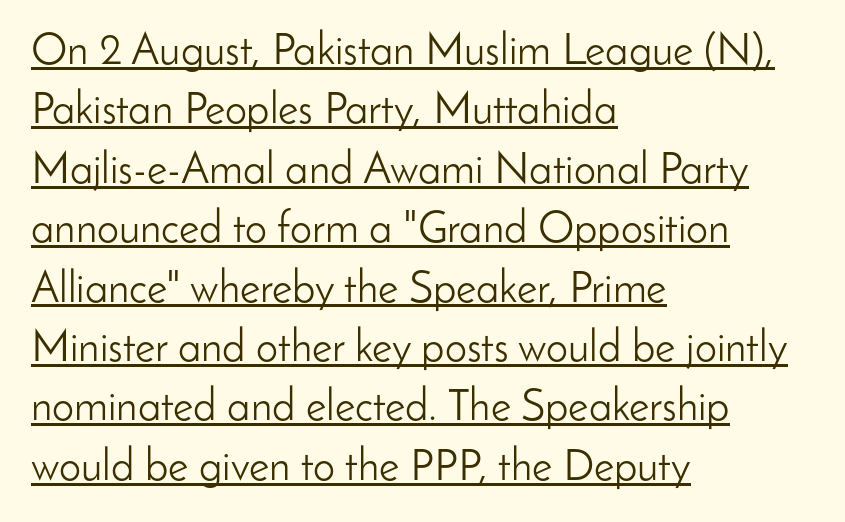
The image shows 44 px light sans-serif type, upright; set left-aligned, normal line spacing (1.35x), normal letter spacing, underlined; low stroke contrast and a small x-height.
